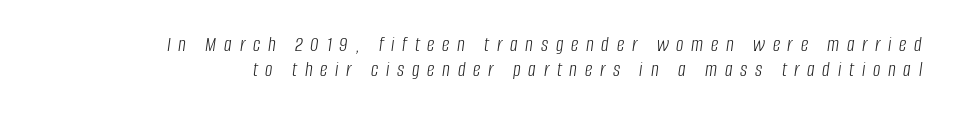
{"italic": "yes", "lean": "right", "slant_degrees": 8, "bold": "no", "underline": "no", "align": "right", "line_spacing_ratio": 1.21, "letter_spacing": "wide", "letter_spacing_em": 0.37, "glyph_px": 21}
